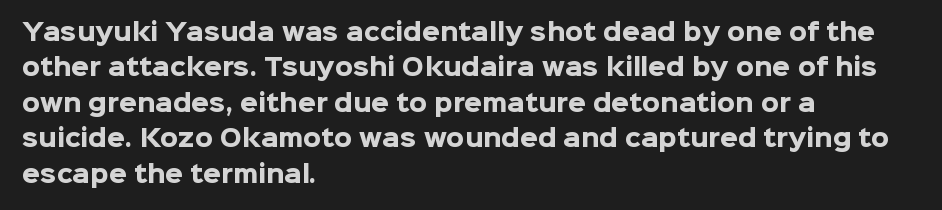
{"italic": "no", "bold": "yes", "underline": "no", "align": "left", "line_spacing": "normal", "line_spacing_ratio": 1.54, "letter_spacing": "normal", "letter_spacing_em": 0.0, "glyph_px": 23}
